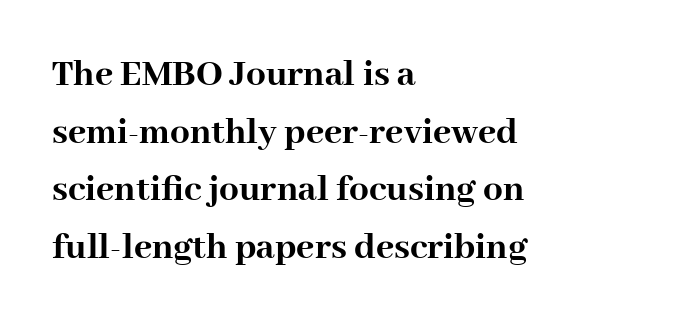
{"serif": "yes", "italic": "no", "bold": "yes", "weight": "semibold", "width": "normal", "stroke_contrast": "high", "x_height": "medium", "monospaced": "no", "underline": "no", "align": "left", "line_spacing": "normal", "line_spacing_ratio": 1.48, "letter_spacing": "normal", "letter_spacing_em": 0.0, "glyph_px": 39}
